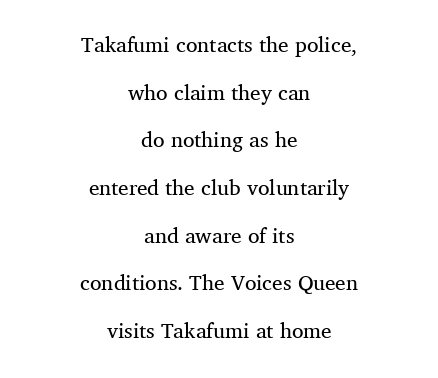
{"italic": "no", "bold": "no", "underline": "no", "align": "center", "line_spacing": "loose", "line_spacing_ratio": 2.27, "letter_spacing": "normal", "letter_spacing_em": 0.0, "glyph_px": 21}
